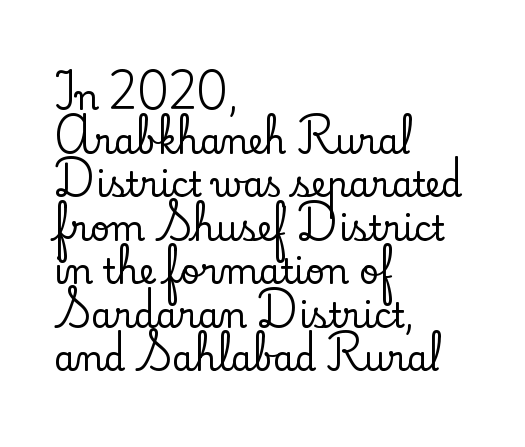
The baseline area is clear. Is there any slant? The stems are plumb. Stroke terminals: seriffed. A classic flush-left, rag-right setting is used for this passage. Looks like regular typesetting: each glyph gets only the width it needs. Each new line begins a customary step beneath the previous one.
